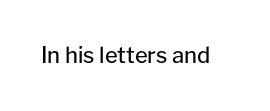
Q: Is the text bold? A: No.
Q: Is the text italic (slanted)? A: No, it is upright.
Q: Is the text underlined? A: No.
Q: Is the spacing between letters normal or unusually wide? A: Normal.
